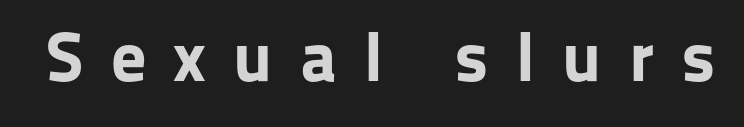
The image shows 70 px bold sans-serif type, upright; set unusually wide letter spacing (+0.39 em), not underlined; low stroke contrast and a medium x-height.
